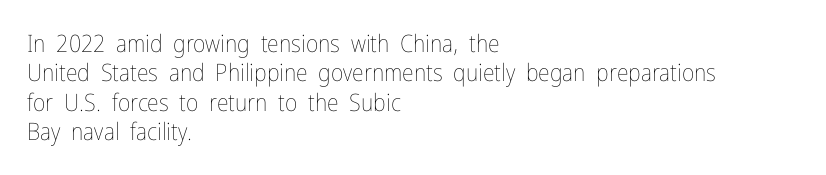
Q: Is the text bold? A: No.
Q: Is the text italic (slanted)? A: No, it is upright.
Q: Is the text underlined? A: No.
Q: How is the paragraph aligned? A: Left-aligned.
Q: Is the spacing between letters normal or unusually wide? A: Normal.
